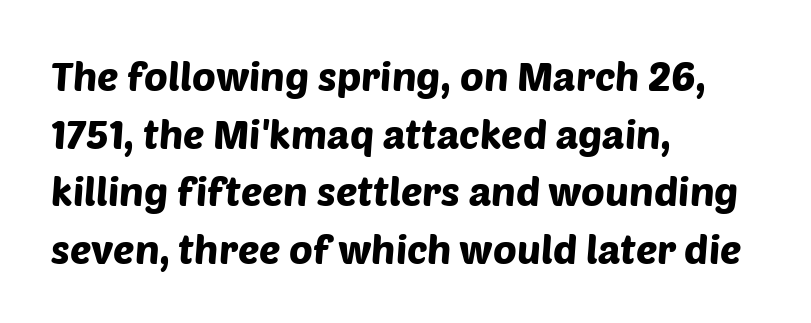
{"serif": "no", "width": "normal", "stroke_contrast": "low", "x_height": "large", "monospaced": "no", "underline": "no", "align": "left", "line_spacing": "normal", "line_spacing_ratio": 1.44, "letter_spacing": "normal", "letter_spacing_em": 0.0, "glyph_px": 40}
